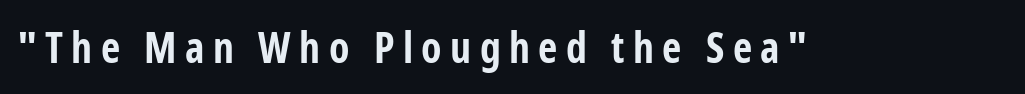
Q: Is the text bold? A: Yes.
Q: Is the text italic (slanted)? A: No, it is upright.
Q: Is the typeface a serif or a sans-serif typeface? A: Sans-serif.
Q: Is the text underlined? A: No.
Q: Is the spacing between letters normal or unusually wide? A: Unusually wide.
Q: Width (condensed, normal, or wide)? A: Condensed.
Q: Stroke contrast? A: Low.
Q: x-height? A: Medium.
Q: Monospaced? A: No.
